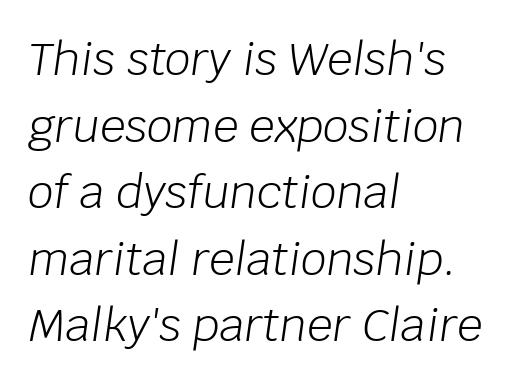
Horizontal alignment here is leftward, the default for most running prose. Honestly, there is no underline to notice here at all. This sample keeps an unexceptional amount of space between lines. Weight: not bold — regular or lighter. The gaps between neighbouring characters are ordinary and unremarkable. Tall strokes in this sample are angled rather than plumb.
